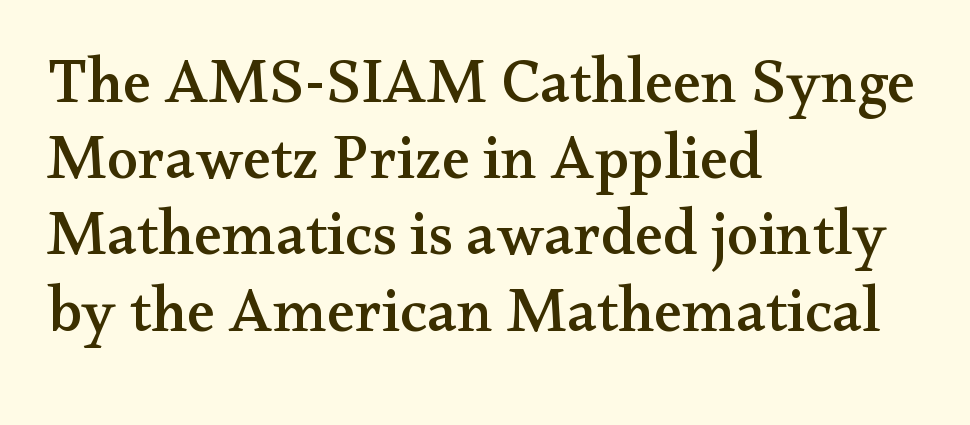
{"serif": "yes", "italic": "no", "width": "wide", "stroke_contrast": "medium", "x_height": "small", "monospaced": "no", "underline": "no", "align": "left", "line_spacing_ratio": 1.21, "letter_spacing": "normal", "letter_spacing_em": 0.0, "glyph_px": 63}
